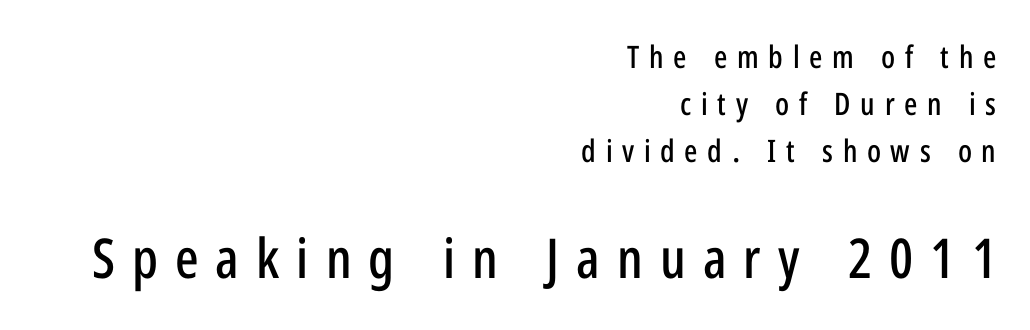
Character widths vary here, with narrow letters taking less room than wide ones. The setting favours the right margin, as signatures and pull-quotes sometimes do. Underlining? Definitely not there. Nope, no serifs anywhere on these letters.
